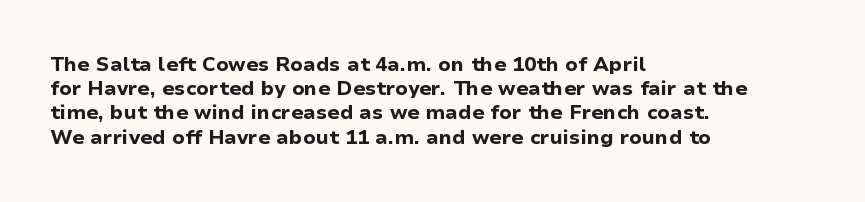
Q: Is the text bold? A: Yes.
Q: Is the text italic (slanted)? A: No, it is upright.
Q: Is the text underlined? A: No.
Q: How is the paragraph aligned? A: Left-aligned.
Q: Is the spacing between letters normal or unusually wide? A: Normal.
